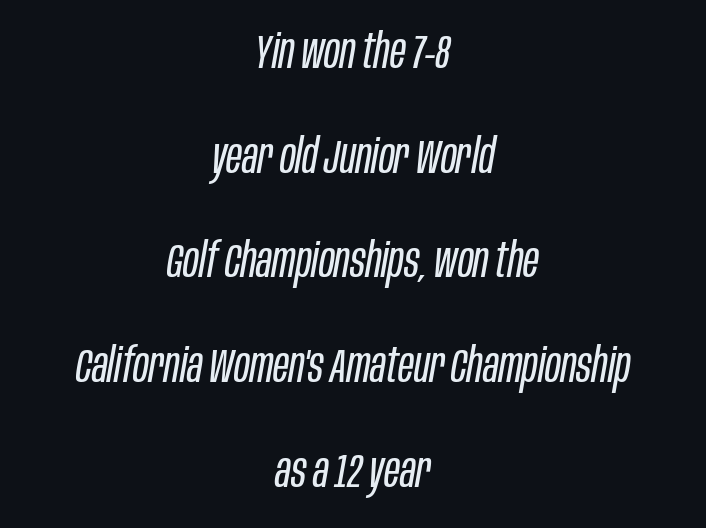
{"italic": "yes", "lean": "right", "slant_degrees": 10, "bold": "no", "weight": "regular", "width": "condensed", "stroke_contrast": "low", "x_height": "large", "monospaced": "no", "underline": "no", "align": "center", "line_spacing": "loose", "line_spacing_ratio": 2.18, "letter_spacing": "normal", "letter_spacing_em": 0.0, "glyph_px": 48}
